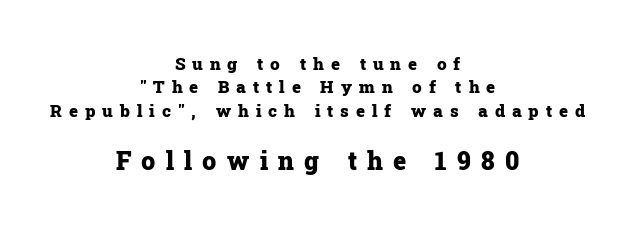
{"italic": "no", "bold": "yes", "underline": "no", "align": "center", "line_spacing": "normal", "line_spacing_ratio": 1.38, "letter_spacing": "wide", "letter_spacing_em": 0.41, "larger_block": "second", "size_ratio": 1.47, "glyph_px": 25}
